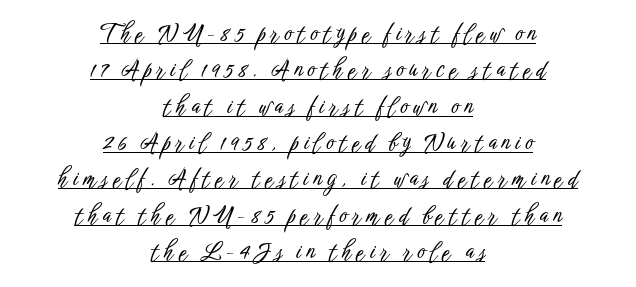
The image shows 23 px text type; set centered, normal line spacing (1.58x), unusually wide letter spacing (+0.23 em), underlined.
